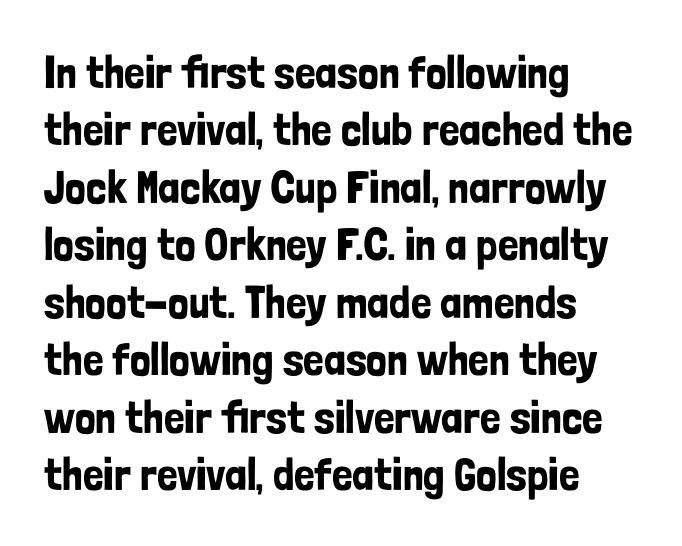
The string is rendered with underlining switched off. What stands out about the letter spacing? Nothing — it is the standard amount. Students, observe: this is what conventionally led text looks like. This is roman type, the default non-slanted kind. A typesetter would call this proportional, since set widths differ per character. The lines are quadded left.
